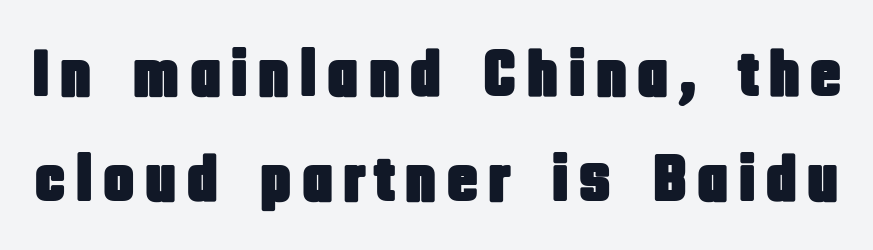
The image shows 67 px condensed sans-serif type, upright; set normal line spacing (1.57x), not underlined; low stroke contrast and a large x-height.
